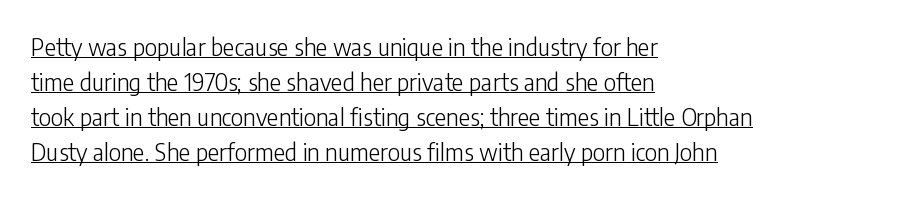
{"italic": "no", "bold": "no", "underline": "yes", "align": "left", "line_spacing": "normal", "line_spacing_ratio": 1.46, "letter_spacing": "normal", "letter_spacing_em": 0.0, "glyph_px": 24}
